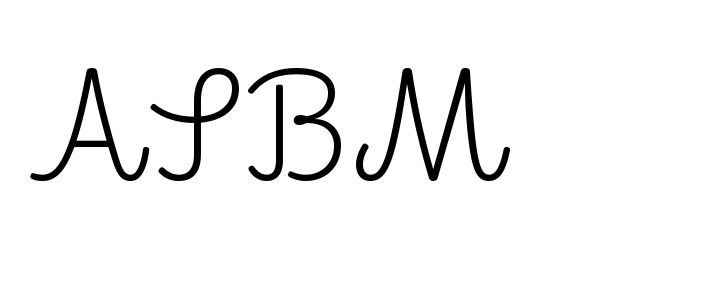
Q: Is the text bold? A: No.
Q: Is the text italic (slanted)? A: No, it is upright.
Q: Is the typeface a serif or a sans-serif typeface? A: Sans-serif.
Q: Is the text underlined? A: No.
Q: How is the paragraph aligned? A: Left-aligned.
Q: Is the spacing between letters normal or unusually wide? A: Normal.
Q: Width (condensed, normal, or wide)? A: Normal.
Q: Stroke contrast? A: Low.
Q: x-height? A: Small.
Q: Monospaced? A: No.
